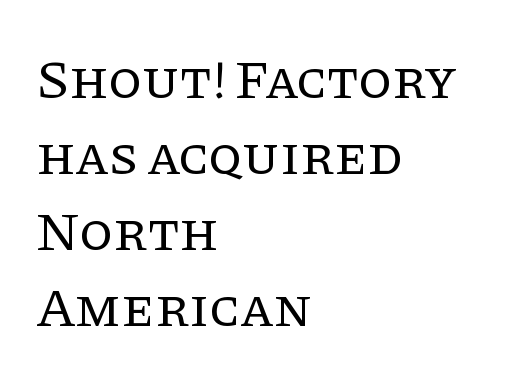
The font's upright variant was chosen for this text. Lines of text with bare space underneath. Stroke mass is kept to a normal reading level or below. Between one letter and the next there's only the usual sliver of space. Each line starts at the same left margin while the right side varies.
